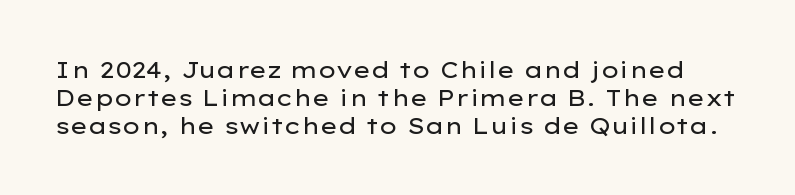
{"italic": "no", "bold": "no", "underline": "no", "line_spacing_ratio": 1.21, "letter_spacing": "normal", "letter_spacing_em": 0.0, "glyph_px": 23}
